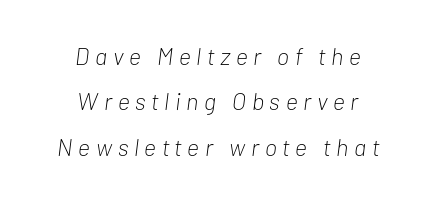
Leftover space on each line is divided equally before and after the words. Loose tracking; the words dissolve into strings of separated letters. No chunkiness to these letters — they're not bold. The passage shown leans; its letterforms are oblique.
